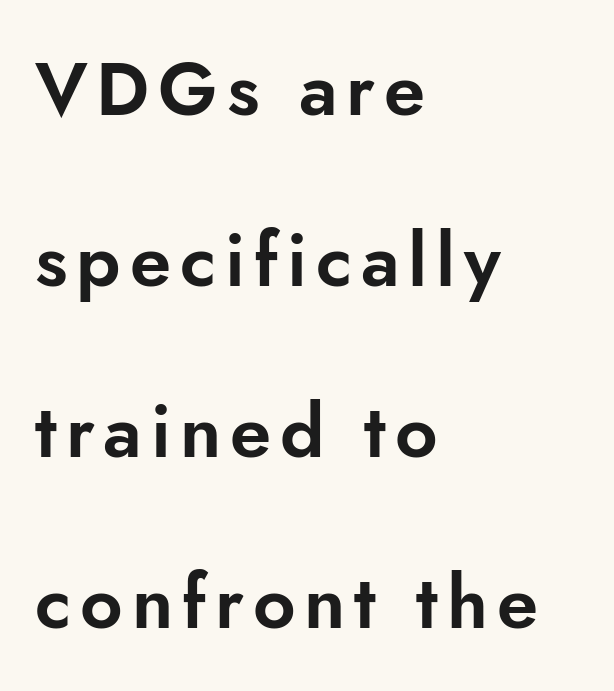
{"serif": "no", "italic": "no", "width": "normal", "stroke_contrast": "low", "x_height": "small", "monospaced": "no", "underline": "no", "align": "left", "line_spacing": "loose", "line_spacing_ratio": 2.31, "glyph_px": 74}
